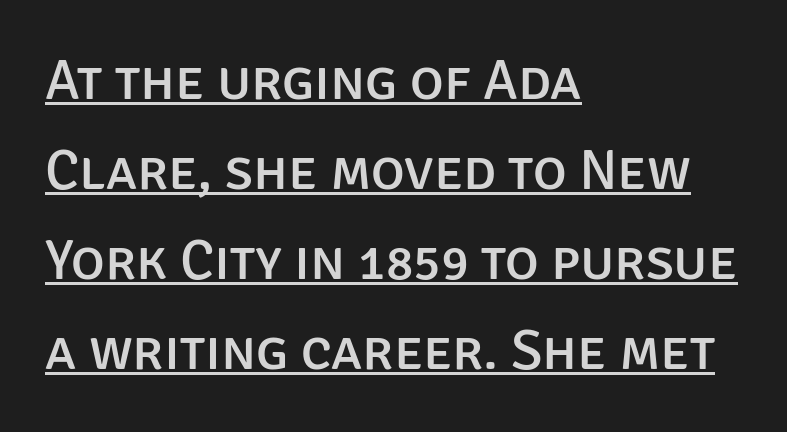
The image shows 57 px sans-serif type, upright; set left-aligned, normal line spacing (1.58x), normal letter spacing, underlined; low stroke contrast and a large x-height.
